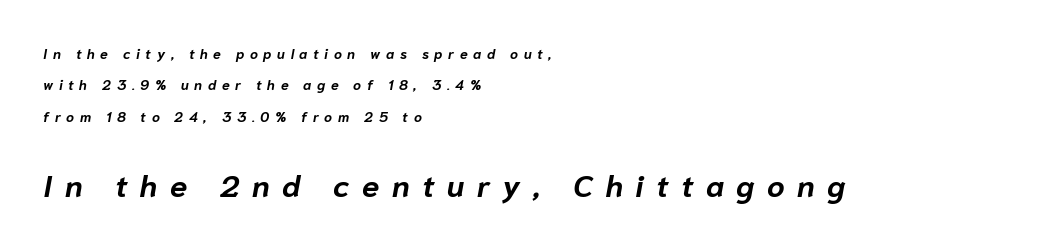
Q: Is the text bold? A: Yes.
Q: Is the text italic (slanted)? A: Yes, it leans right by about 10 degrees.
Q: Is the text underlined? A: No.
Q: How is the paragraph aligned? A: Left-aligned.
Q: Is the spacing between letters normal or unusually wide? A: Unusually wide.
Q: Is the spacing between lines tight, normal or loose? A: Loose.
Q: Which block of text is set in a larger size, the first (top) or the second (bottom)? A: The second (bottom) one.
Q: Width (condensed, normal, or wide)? A: Normal.
Q: Stroke contrast? A: Low.
Q: x-height? A: Medium.
Q: Monospaced? A: No.
